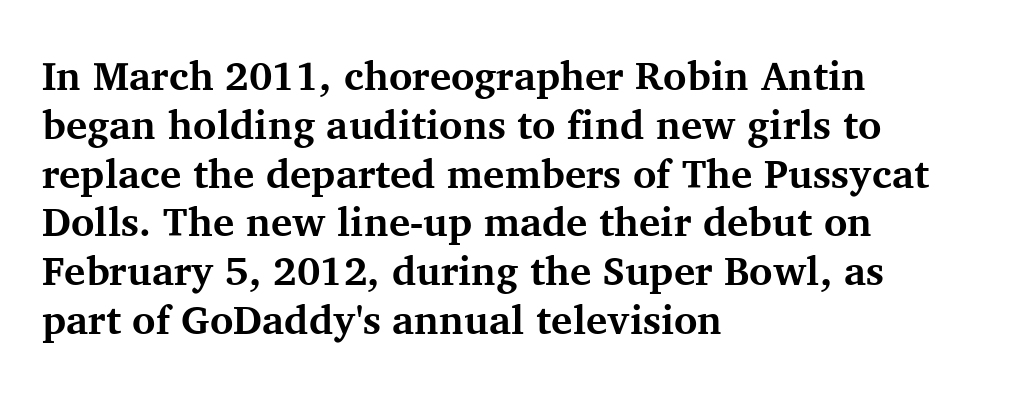
Q: Is the text bold? A: Yes.
Q: Is the text italic (slanted)? A: No, it is upright.
Q: Is the typeface a serif or a sans-serif typeface? A: Serif.
Q: Is the text underlined? A: No.
Q: How is the paragraph aligned? A: Left-aligned.
Q: Is the spacing between letters normal or unusually wide? A: Normal.
Q: Width (condensed, normal, or wide)? A: Normal.
Q: Stroke contrast? A: Medium.
Q: x-height? A: Medium.
Q: Monospaced? A: No.
